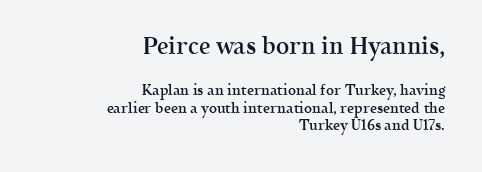
What weight is shown? A semibold, between regular and bold. Notice how the stems are strictly vertical — no italics here. Is the letter spacing exaggerated? No — it looks like the ordinary default. The passage shown begins with its larger block and ends with its smaller one. Vertically, the passage feels balanced, rows spaced as you'd expect.
